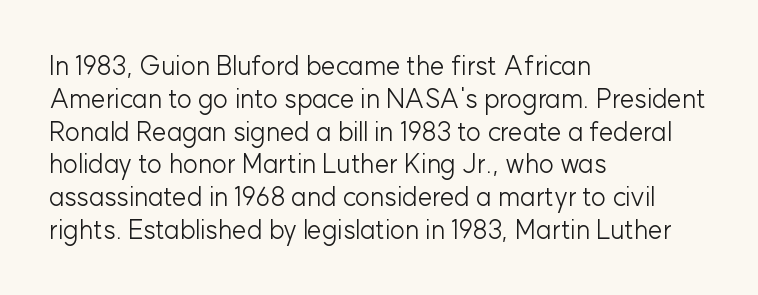
{"italic": "no", "bold": "no", "underline": "no", "align": "left", "line_spacing": "normal", "line_spacing_ratio": 1.26, "letter_spacing": "normal", "letter_spacing_em": 0.0, "glyph_px": 26}
